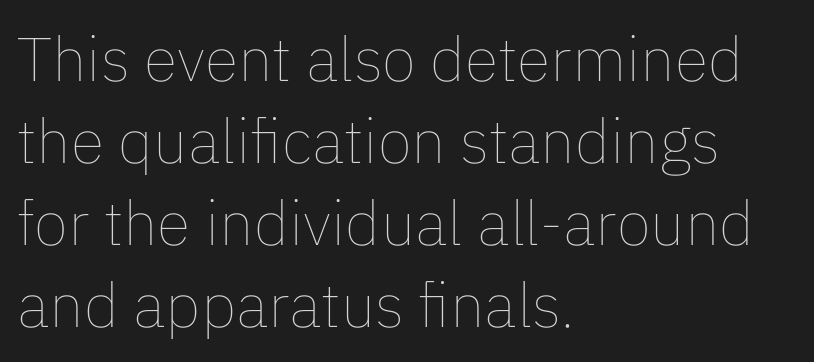
Typeset ragged right — the left edge is the straight one. Stem width sits at or under what a default text font uses. Italic? Not at all — the glyphs are vertical. Short note: letters normally spaced. This sample keeps an unexceptional amount of space between lines.
